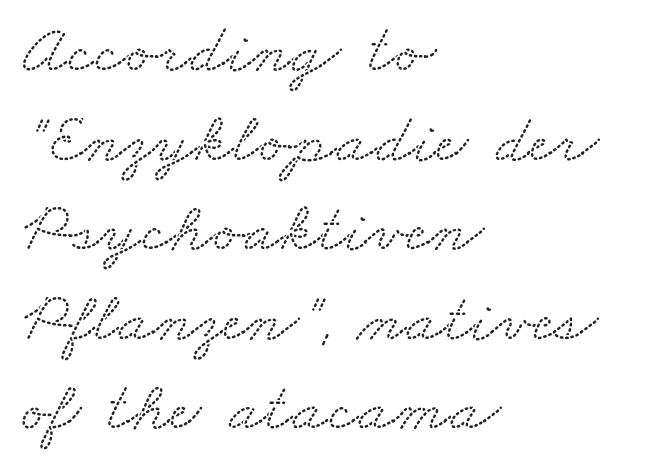
Caption: standard tracking, unaltered. These lines stack with their left ends in a neat column. The strip under each line holds only bare page. This block has exactly the height ordinary leading produces. These lines are rendered in a variable-pitch font.
